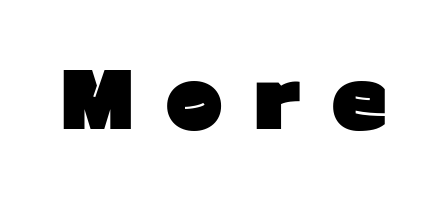
{"serif": "no", "italic": "no", "bold": "yes", "weight": "heavy", "width": "normal", "stroke_contrast": "low", "x_height": "medium", "monospaced": "no", "underline": "no", "letter_spacing": "wide", "letter_spacing_em": 0.42, "glyph_px": 76}
